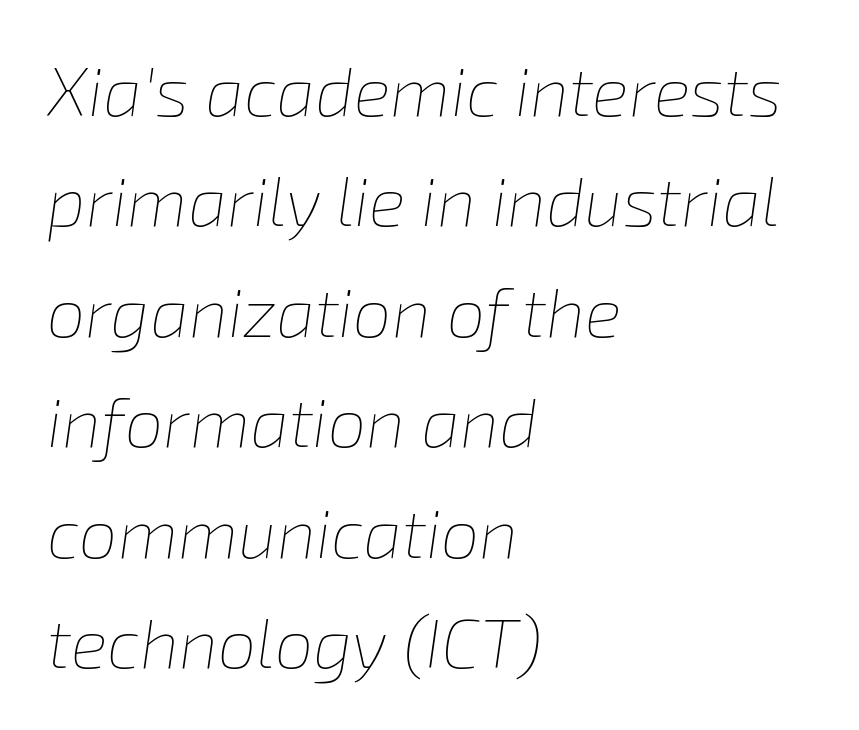
The type is set solid horizontally, with unmodified tracking. In CSS terms this would be text-align: left. Notice how descenders clear the ascenders below comfortably — that's standard leading. Each stroke keeps to a modest, everyday thickness or less.
